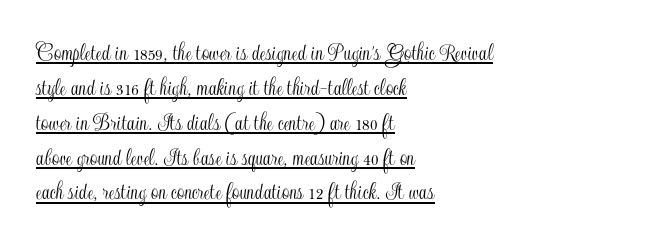
Q: Is the text italic (slanted)? A: Yes.
Q: Is the text underlined? A: Yes.
Q: How is the paragraph aligned? A: Left-aligned.
Q: Is the spacing between letters normal or unusually wide? A: Normal.
Q: Is the spacing between lines tight, normal or loose? A: Normal.
